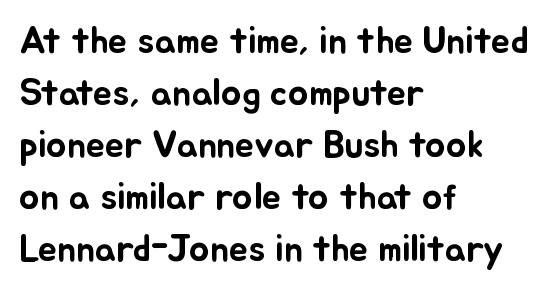
{"italic": "no", "width": "normal", "stroke_contrast": "low", "x_height": "small", "monospaced": "no", "underline": "no", "align": "left", "line_spacing": "normal", "line_spacing_ratio": 1.37, "letter_spacing": "normal", "letter_spacing_em": 0.0, "glyph_px": 38}
